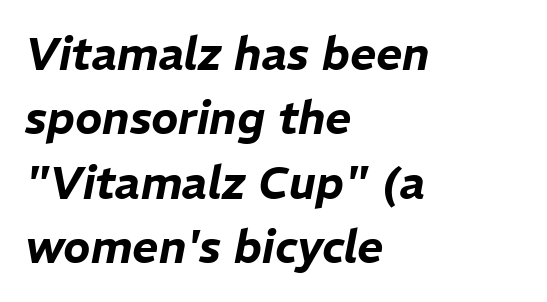
The image shows 45 px text type, italic (leaning right); set left-aligned, normal line spacing (1.43x), normal letter spacing, not underlined; low stroke contrast and a medium x-height.
